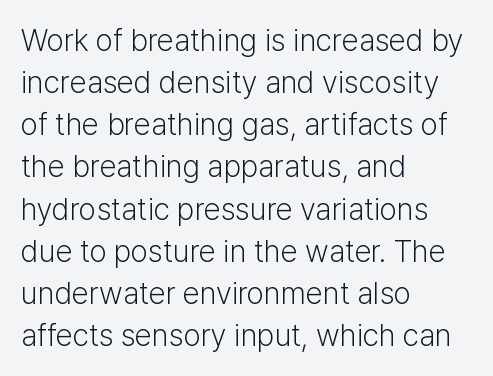
Q: Is the text bold? A: No.
Q: Is the text italic (slanted)? A: No, it is upright.
Q: Is the typeface a serif or a sans-serif typeface? A: Sans-serif.
Q: Is the text underlined? A: No.
Q: How is the paragraph aligned? A: Left-aligned.
Q: Is the spacing between letters normal or unusually wide? A: Normal.
Q: Is the spacing between lines tight, normal or loose? A: Normal.
Q: Width (condensed, normal, or wide)? A: Normal.
Q: Stroke contrast? A: Low.
Q: x-height? A: Medium.
Q: Monospaced? A: No.
